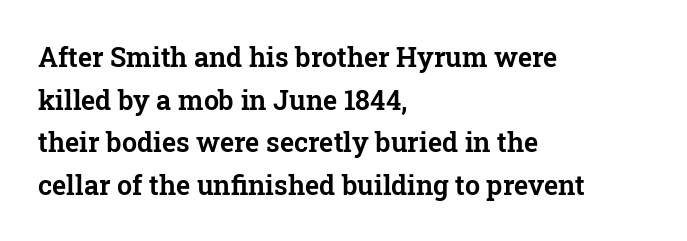
Q: Is the text italic (slanted)? A: No, it is upright.
Q: Is the text underlined? A: No.
Q: How is the paragraph aligned? A: Left-aligned.
Q: Is the spacing between letters normal or unusually wide? A: Normal.
Q: Is the spacing between lines tight, normal or loose? A: Normal.
